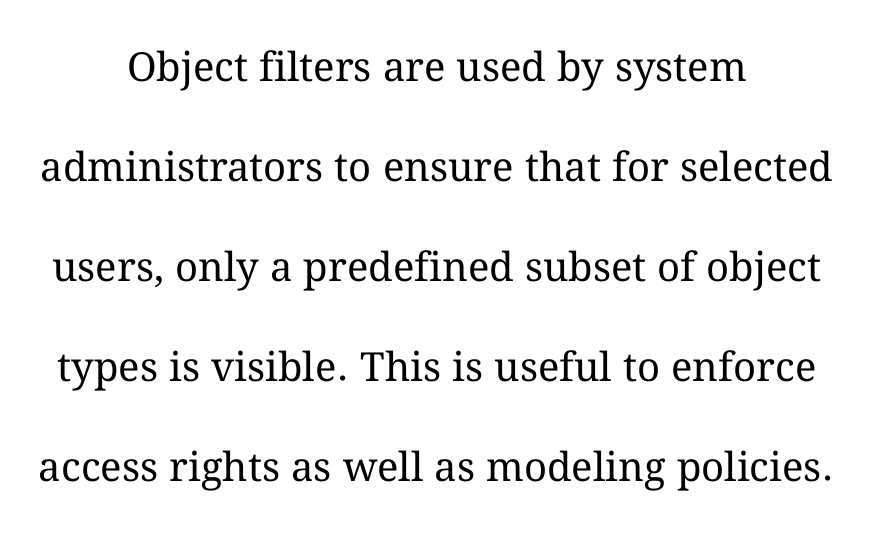
Q: Is the text bold? A: No.
Q: Is the text italic (slanted)? A: No, it is upright.
Q: Is the text underlined? A: No.
Q: How is the paragraph aligned? A: Centered.
Q: Is the spacing between letters normal or unusually wide? A: Normal.
Q: Is the spacing between lines tight, normal or loose? A: Loose.
Q: Width (condensed, normal, or wide)? A: Normal.
Q: Stroke contrast? A: Medium.
Q: x-height? A: Medium.
Q: Monospaced? A: No.
